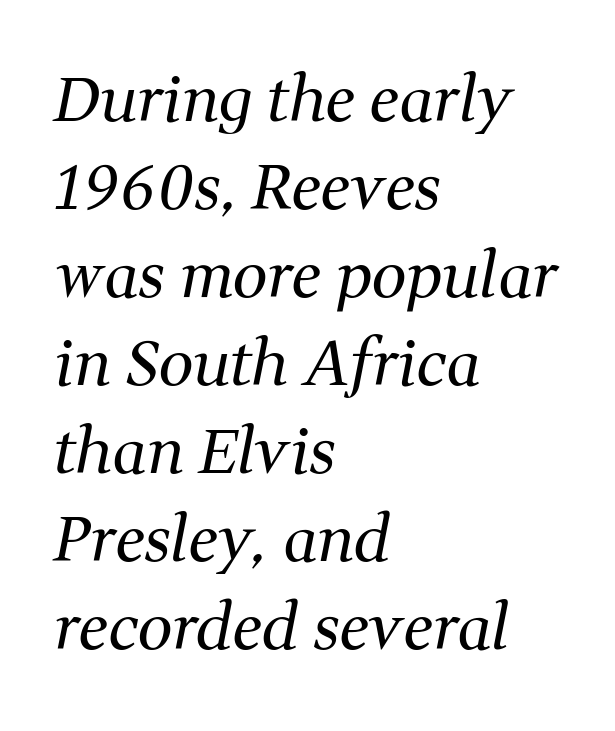
The image shows 62 px regular-weight serif type, italic (leaning right); set left-aligned, normal line spacing (1.42x), normal letter spacing, not underlined; medium stroke contrast and a medium x-height.
